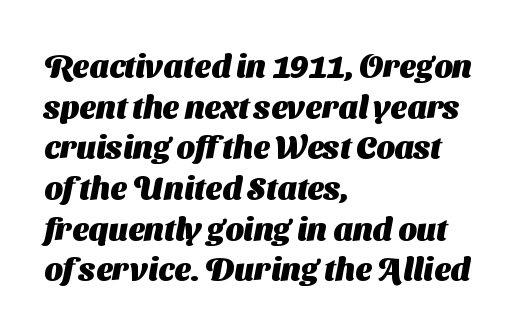
Q: Is the text bold? A: Yes.
Q: Is the typeface a serif or a sans-serif typeface? A: Sans-serif.
Q: Is the text underlined? A: No.
Q: How is the paragraph aligned? A: Left-aligned.
Q: Is the spacing between letters normal or unusually wide? A: Normal.
Q: Is the spacing between lines tight, normal or loose? A: Normal.
Q: Width (condensed, normal, or wide)? A: Normal.
Q: Stroke contrast? A: Medium.
Q: x-height? A: Medium.
Q: Monospaced? A: No.
